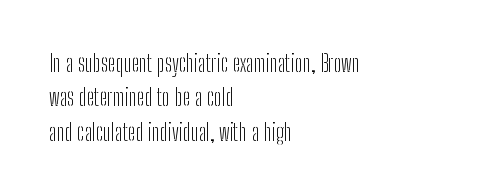
Observe the ordinary spacing: letters are neighbours, not strangers. Only glyphs here, with clear space below each row. Honestly, the row spacing looks completely unremarkable. No letter is thick-stroked: the sample isn't bold.
